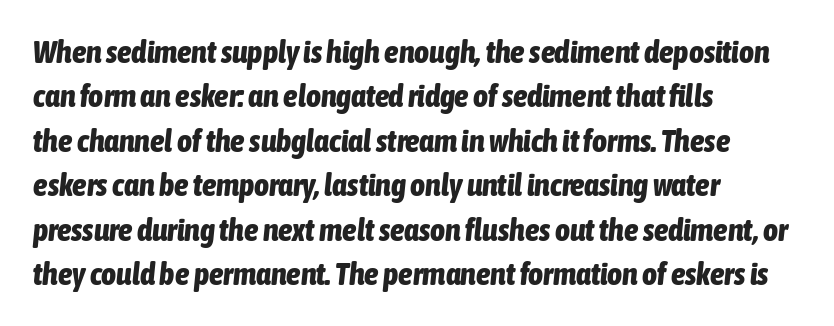
{"italic": "yes", "lean": "right", "slant_degrees": 6, "bold": "yes", "weight": "bold", "width": "condensed", "stroke_contrast": "low", "x_height": "medium", "monospaced": "no", "underline": "no", "align": "left", "line_spacing": "normal", "line_spacing_ratio": 1.39, "letter_spacing": "normal", "letter_spacing_em": 0.0, "glyph_px": 32}
